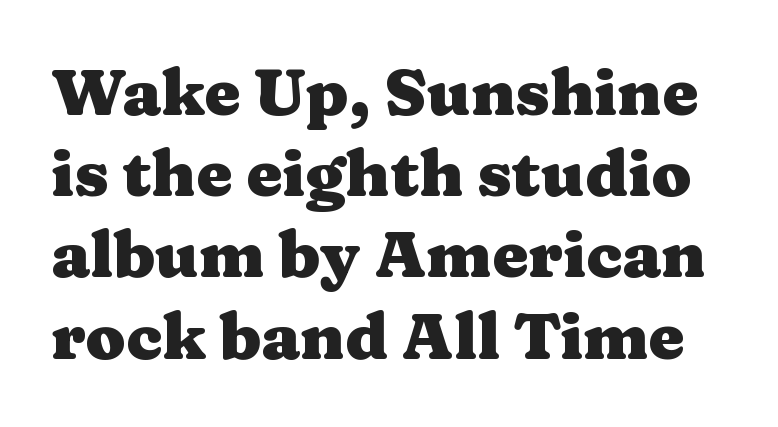
{"serif": "yes", "italic": "no", "bold": "yes", "weight": "heavy", "width": "wide", "stroke_contrast": "medium", "x_height": "medium", "monospaced": "no", "underline": "no", "line_spacing": "normal", "line_spacing_ratio": 1.25, "letter_spacing": "normal", "letter_spacing_em": 0.0, "glyph_px": 65}
